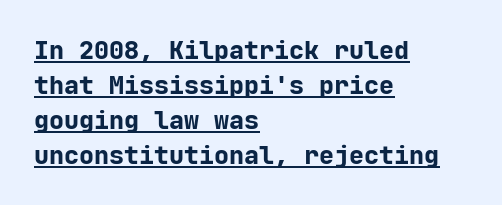
The image shows 25 px bold type, upright; set left-aligned, normal line spacing (1.4x), normal letter spacing, underlined.
